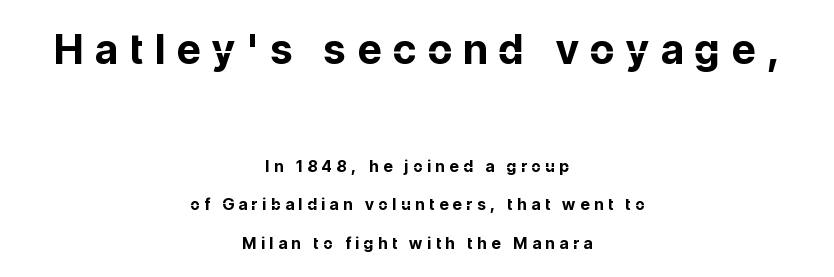
The image shows 41 px bold sans-serif type, upright; set centered, loose line spacing (2.41x), unusually wide letter spacing (+0.29 em), not underlined; the first (top) block is 2.56x larger; low stroke contrast and a medium x-height.
